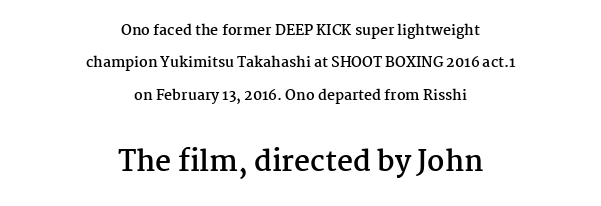
The designer dialed line spacing up above the default. These lines are composed in type with serifs. The passage shown is not underscored anywhere. Spacing verdict: proportional, widths tailored to each character. Character size in the trailing block exceeds that of the leading block. Both edges are ragged and mirror each other, which tells us the setting is centered.
